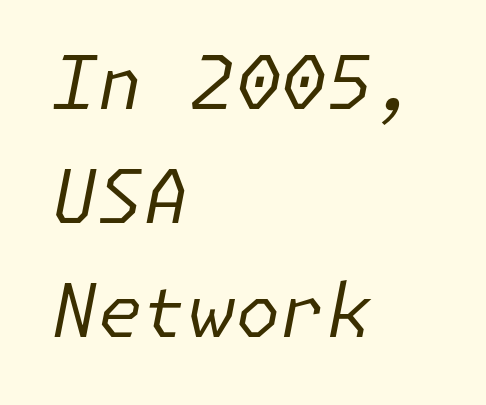
{"italic": "yes", "lean": "right", "slant_degrees": 11, "bold": "no", "weight": "regular", "width": "normal", "stroke_contrast": "low", "x_height": "medium", "underline": "no", "align": "left", "line_spacing": "normal", "line_spacing_ratio": 1.54, "letter_spacing": "normal", "letter_spacing_em": 0.0, "glyph_px": 74}
